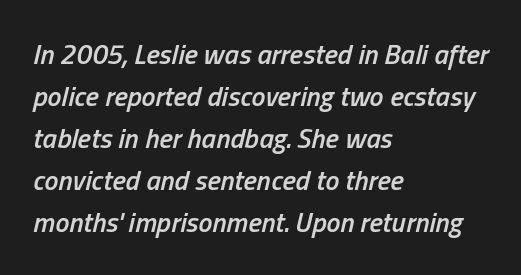
One-word summary of the alignment: left. The passage shown is typed in a proportional face where columns would drift. Leading: standard. Does the lettering tilt? It does — this is italic.
